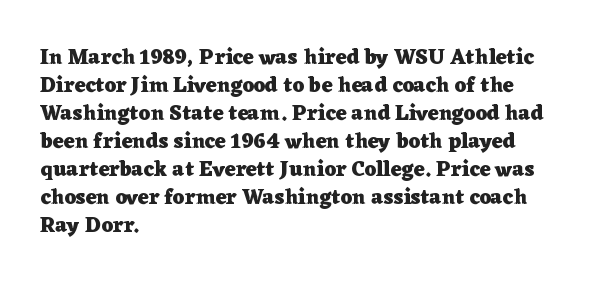
{"italic": "no", "bold": "yes", "underline": "no", "align": "left", "line_spacing": "normal", "line_spacing_ratio": 1.33, "letter_spacing": "normal", "letter_spacing_em": 0.0, "glyph_px": 21}
